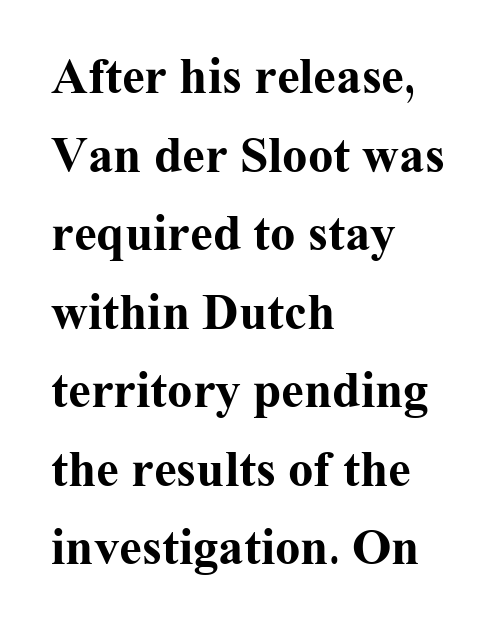
Q: Is the text bold? A: Yes.
Q: Is the text italic (slanted)? A: No, it is upright.
Q: Is the typeface a serif or a sans-serif typeface? A: Serif.
Q: Is the text underlined? A: No.
Q: How is the paragraph aligned? A: Left-aligned.
Q: Is the spacing between letters normal or unusually wide? A: Normal.
Q: Is the spacing between lines tight, normal or loose? A: Normal.
Q: Width (condensed, normal, or wide)? A: Normal.
Q: Stroke contrast? A: Medium.
Q: x-height? A: Medium.
Q: Monospaced? A: No.
